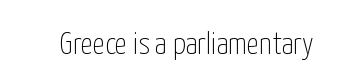
Q: Is the text bold? A: No.
Q: Is the text italic (slanted)? A: No, it is upright.
Q: Is the typeface a serif or a sans-serif typeface? A: Sans-serif.
Q: Is the text underlined? A: No.
Q: Is the spacing between letters normal or unusually wide? A: Normal.
Q: Width (condensed, normal, or wide)? A: Condensed.
Q: Stroke contrast? A: Low.
Q: x-height? A: Medium.
Q: Monospaced? A: No.
